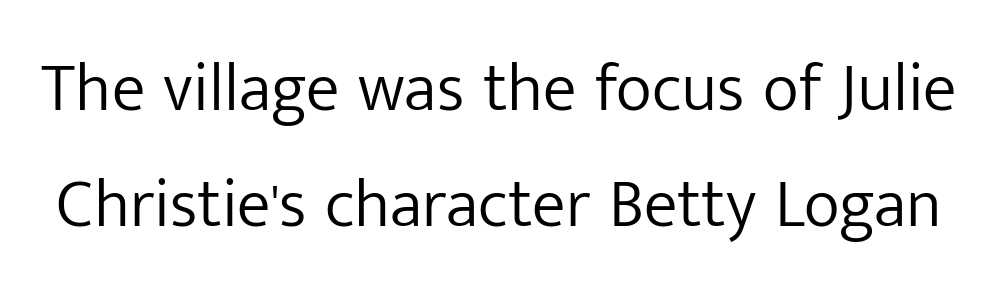
The image shows 68 px light sans-serif type, upright; set line spacing 1.71x, normal letter spacing, not underlined; low stroke contrast and a medium x-height.
